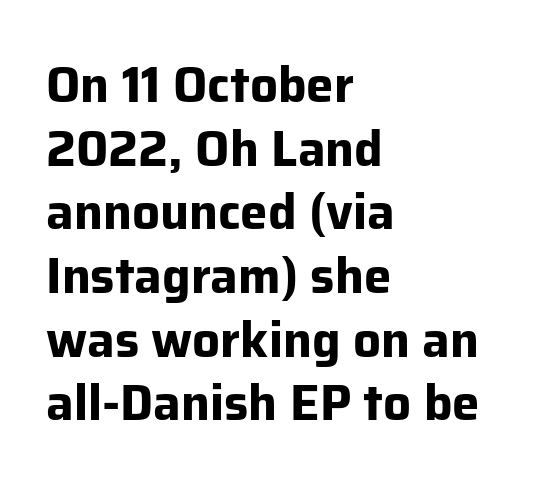
{"serif": "no", "italic": "no", "bold": "yes", "weight": "bold", "width": "normal", "stroke_contrast": "low", "x_height": "medium", "monospaced": "no", "underline": "no", "align": "left", "line_spacing": "normal", "line_spacing_ratio": 1.3, "letter_spacing": "normal", "letter_spacing_em": 0.0, "glyph_px": 49}
